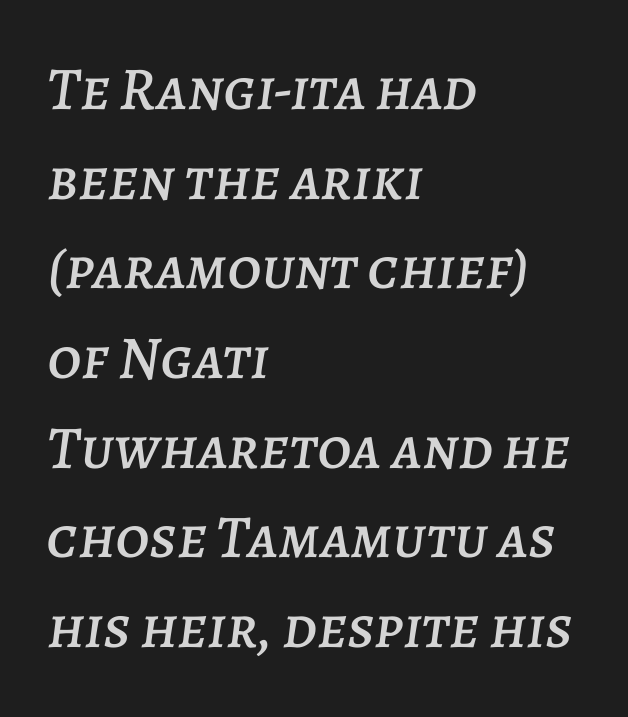
The typesetter chose a ragged-right arrangement here. Underlining? Definitely not there. Baseline-to-baseline distance is the conventional proportion of letter height. This sample uses plain, unmodified letter spacing. Observe the lean: these are italic letterforms. Do the characters align in a grid? No, the font is proportional.
